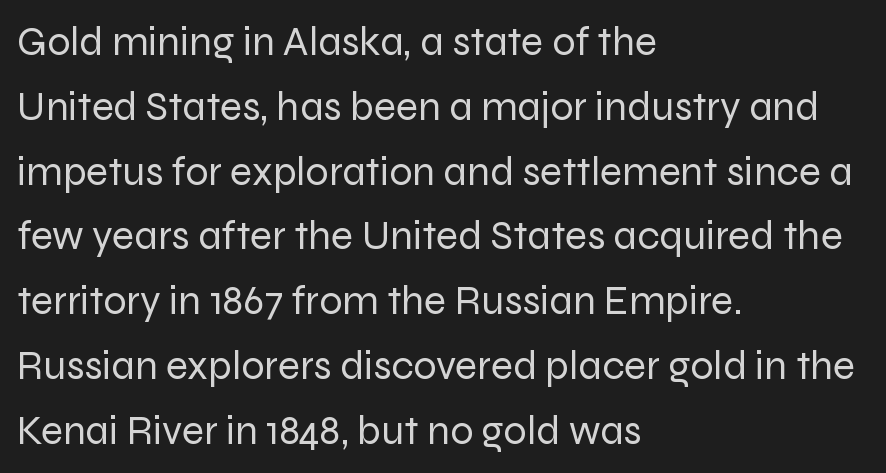
The specimen reads as upright at a glance. The passage shown is not underscored anywhere. Looks like regular typesetting: each glyph gets only the width it needs. The characters display no serif detailing; their extremities are plain.
